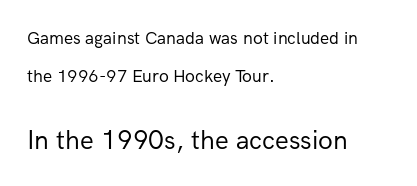
The image shows 27 px text type, upright; set left-aligned, loose line spacing (2.1x), normal letter spacing, not underlined; the second (bottom) block is 1.5x larger.
